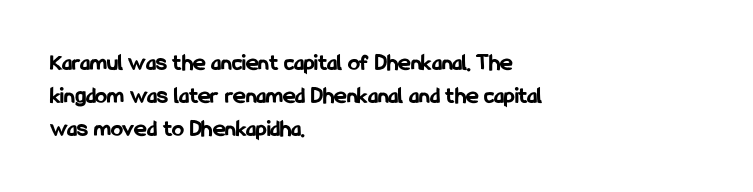
{"italic": "no", "bold": "yes", "underline": "no", "align": "left", "line_spacing": "normal", "line_spacing_ratio": 1.38, "letter_spacing": "normal", "letter_spacing_em": 0.0, "glyph_px": 24}
